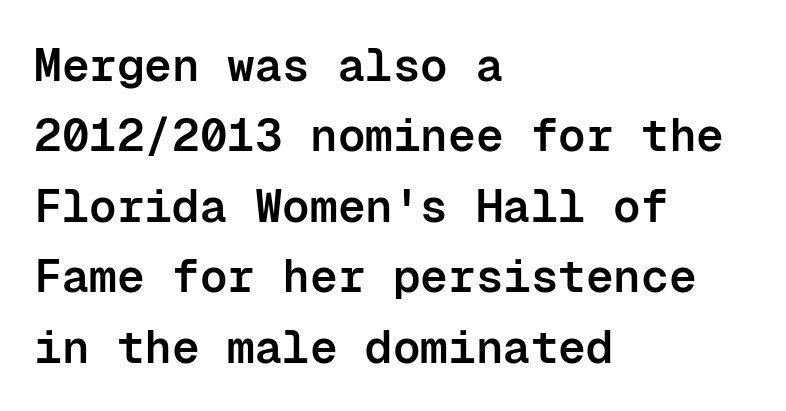
A typesetter would call this monospace, since all characters share one set width. These words are printed semibold, heavier than regular yet not bold. The gaps between neighbouring characters are ordinary and unremarkable. The leading is moderate, giving the passage an even texture. Words float on clear page, feet unadorned. I'd call this a sans setting — the letters go barefoot.
